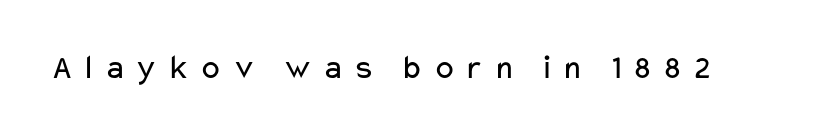
{"serif": "no", "italic": "no", "bold": "no", "weight": "regular", "width": "wide", "stroke_contrast": "low", "x_height": "medium", "monospaced": "no", "underline": "no", "letter_spacing": "wide", "letter_spacing_em": 0.24, "glyph_px": 35}
